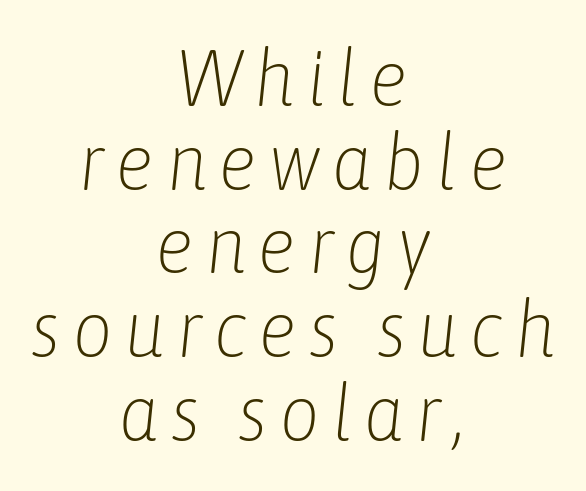
Each new line begins almost immediately beneath the previous one. The passage is arranged like a title page — every line centered. Tall strokes in this sample are angled rather than plumb. The passage shown is typed in a proportional face where columns would drift. Words float on clear page, feet unadorned. Counters stay open thanks to moderate or lighter strokes.
